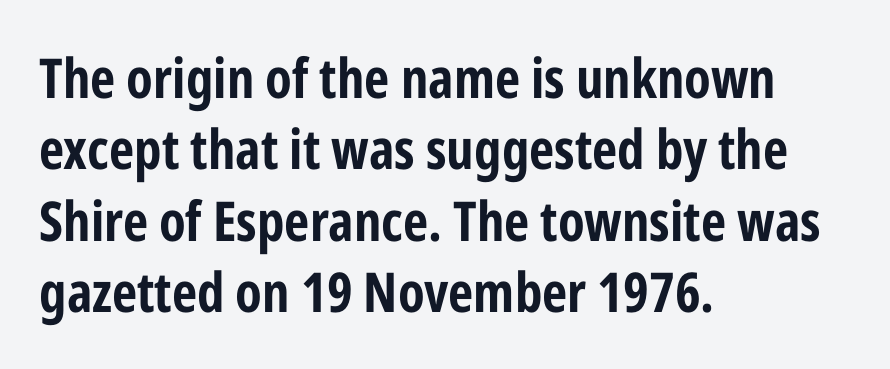
Caption: multi-line text, flush left, ragged right. Style check: upright. Honestly, the letter spacing is just normal — you wouldn't notice it. The letters advance in unequal steps, a hallmark of proportional type.
